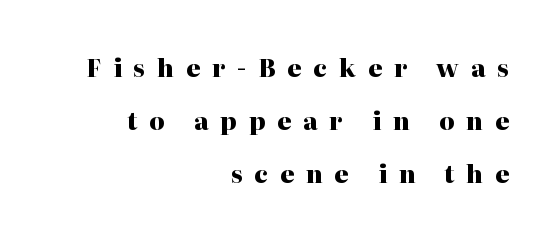
Q: Is the text bold? A: Yes.
Q: Is the text italic (slanted)? A: No, it is upright.
Q: Is the text underlined? A: No.
Q: How is the paragraph aligned? A: Right-aligned.
Q: Is the spacing between letters normal or unusually wide? A: Unusually wide.
Q: Is the spacing between lines tight, normal or loose? A: Loose.
